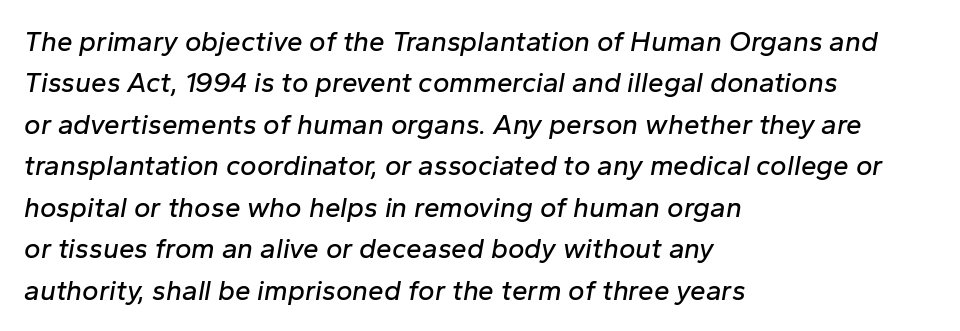
Q: Is the text italic (slanted)? A: Yes, it leans right by about 10 degrees.
Q: Is the text underlined? A: No.
Q: How is the paragraph aligned? A: Left-aligned.
Q: Is the spacing between letters normal or unusually wide? A: Normal.
Q: Is the spacing between lines tight, normal or loose? A: Normal.
Q: Width (condensed, normal, or wide)? A: Normal.
Q: Stroke contrast? A: Low.
Q: x-height? A: Medium.
Q: Monospaced? A: No.
